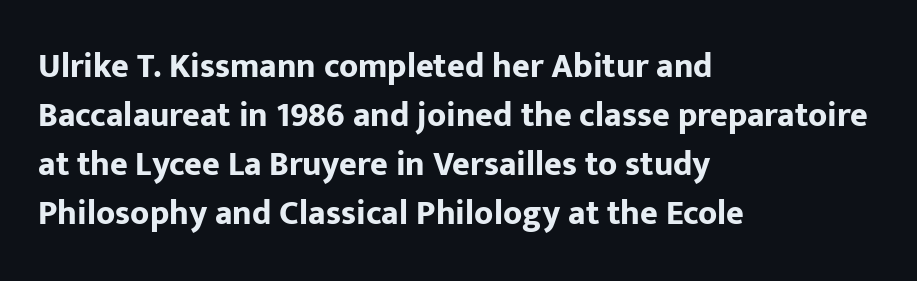
Q: Is the text bold? A: Yes.
Q: Is the text italic (slanted)? A: No, it is upright.
Q: Is the typeface a serif or a sans-serif typeface? A: Sans-serif.
Q: Is the text underlined? A: No.
Q: How is the paragraph aligned? A: Left-aligned.
Q: Is the spacing between letters normal or unusually wide? A: Normal.
Q: Is the spacing between lines tight, normal or loose? A: Normal.
Q: Width (condensed, normal, or wide)? A: Normal.
Q: Stroke contrast? A: Low.
Q: x-height? A: Medium.
Q: Monospaced? A: No.
